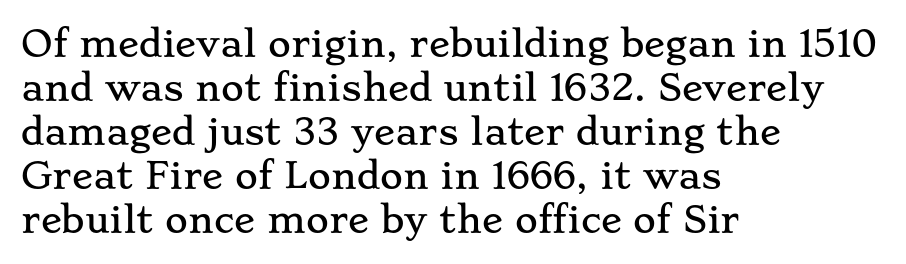
{"serif": "yes", "italic": "no", "width": "wide", "stroke_contrast": "low", "x_height": "small", "monospaced": "no", "underline": "no", "align": "left", "line_spacing": "normal", "line_spacing_ratio": 1.26, "letter_spacing": "normal", "letter_spacing_em": 0.0, "glyph_px": 35}
